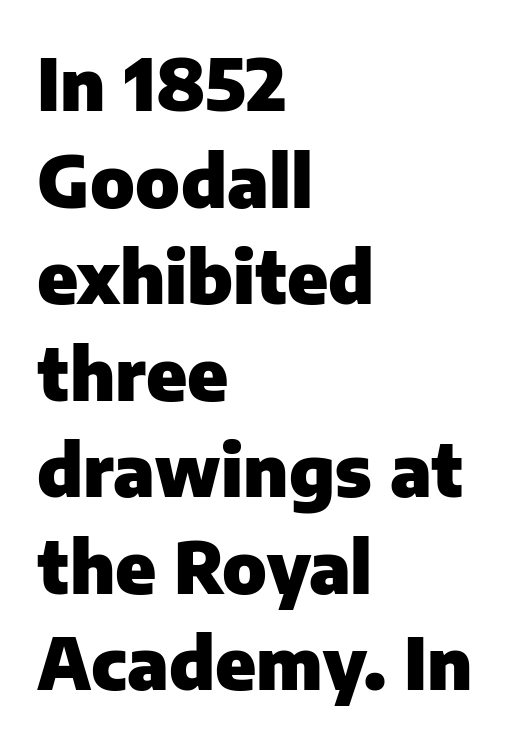
{"serif": "no", "italic": "no", "bold": "yes", "weight": "heavy", "width": "normal", "stroke_contrast": "low", "x_height": "medium", "monospaced": "no", "underline": "no", "align": "left", "line_spacing": "normal", "line_spacing_ratio": 1.36, "letter_spacing": "normal", "letter_spacing_em": 0.0, "glyph_px": 71}
